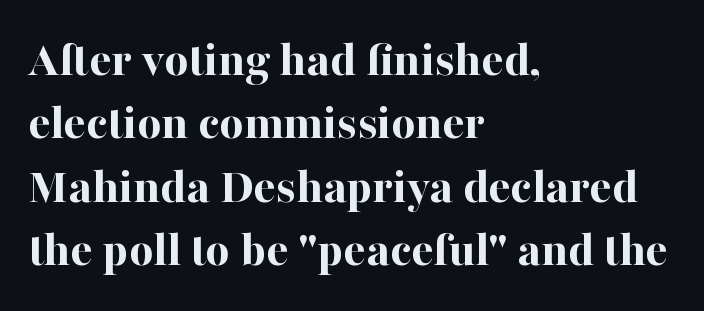
The image shows 52 px bold serif type, upright; set left-aligned, line spacing 1.22x, normal letter spacing, not underlined; high stroke contrast and a medium x-height.
